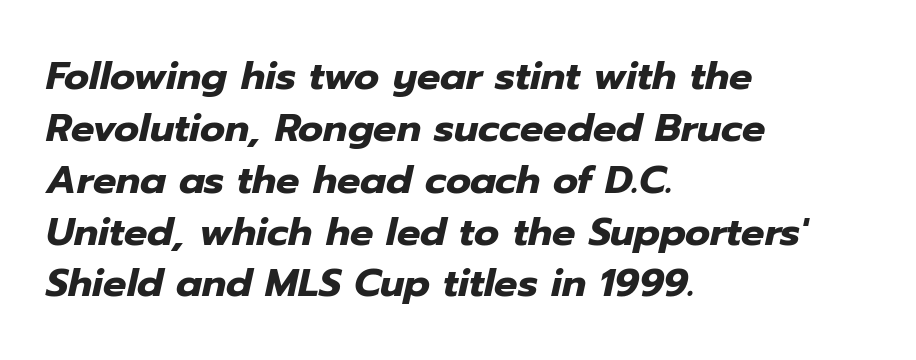
{"italic": "yes", "lean": "right", "slant_degrees": 12, "bold": "yes", "weight": "heavy", "width": "normal", "stroke_contrast": "low", "x_height": "medium", "monospaced": "no", "underline": "no", "align": "left", "line_spacing": "normal", "line_spacing_ratio": 1.33, "letter_spacing": "normal", "letter_spacing_em": 0.0, "glyph_px": 39}
